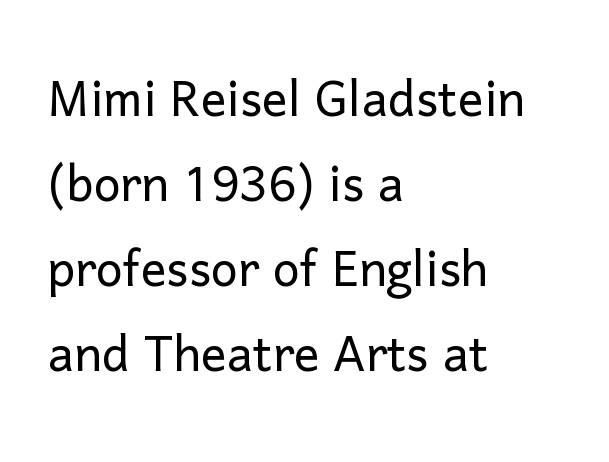
The image shows 64 px light sans-serif type, upright; set left-aligned, normal line spacing (1.33x), normal letter spacing, not underlined; low stroke contrast and a medium x-height.
